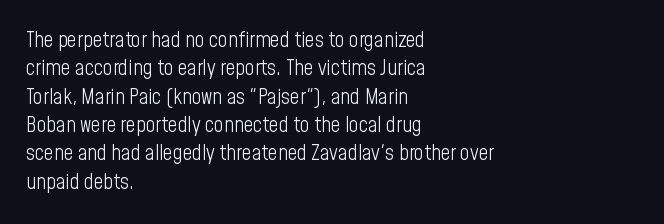
Q: Is the text bold? A: No.
Q: Is the text italic (slanted)? A: No, it is upright.
Q: Is the text underlined? A: No.
Q: How is the paragraph aligned? A: Left-aligned.
Q: Is the spacing between letters normal or unusually wide? A: Normal.
Q: Is the spacing between lines tight, normal or loose? A: Normal.
